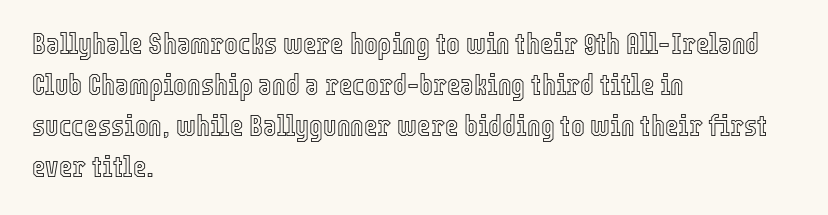
In terms of letterspacing, this is plain default setting. Note the varied advance widths — an 'i' is clearly narrower than an 'm'. Italic? Not at all — the glyphs are vertical. If you drew a ruler down the left edge, every line would touch it.
